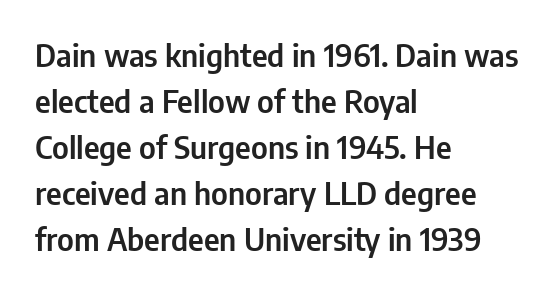
Do the characters align in a grid? No, the font is proportional. The letters carry no serifs — their stems end cleanly without finishing strokes. The leading is moderate, giving the passage an even texture. This rendering uses left alignment, leaving the right contour irregular. The words here are not underlined. In terms of posture, this sample is upright.
